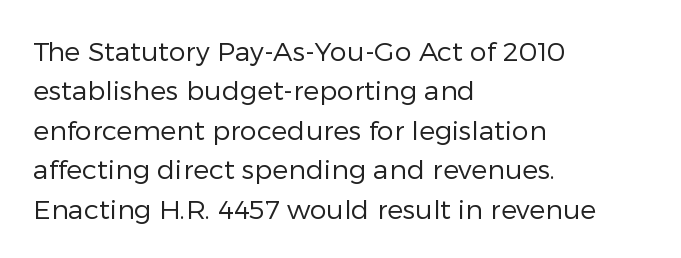
Quick note: not italic, upright. Is the stroke heavy? The answer is a plain regular-or-lighter. The setting favours the left margin, as ordinary paragraphs usually do. Has an underline been added? It has not. Tracking here is standard; glyphs follow each other at the usual distance. Line spacing here is normal.
